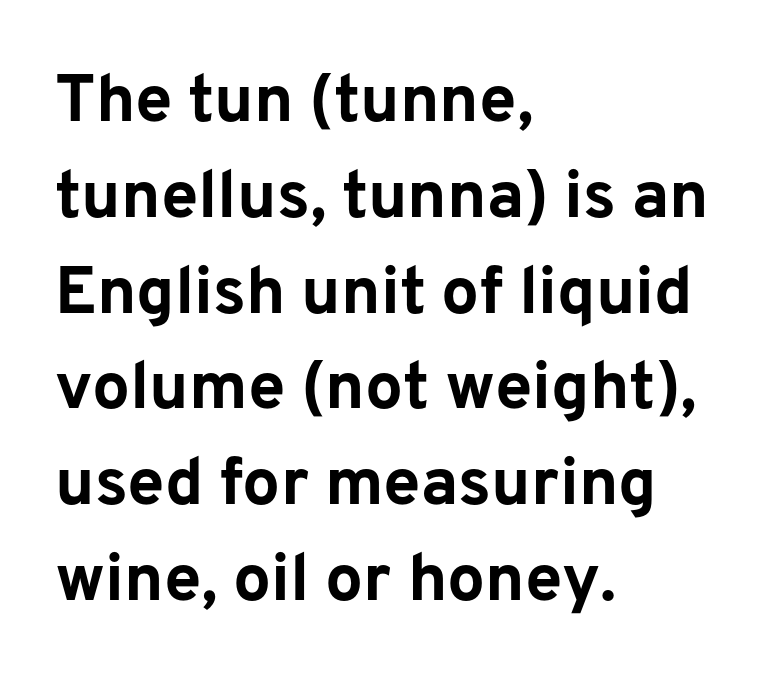
Q: Is the text bold? A: Yes.
Q: Is the text italic (slanted)? A: No, it is upright.
Q: Is the typeface a serif or a sans-serif typeface? A: Sans-serif.
Q: Is the text underlined? A: No.
Q: How is the paragraph aligned? A: Left-aligned.
Q: Is the spacing between letters normal or unusually wide? A: Normal.
Q: Is the spacing between lines tight, normal or loose? A: Normal.
Q: Width (condensed, normal, or wide)? A: Normal.
Q: Stroke contrast? A: Low.
Q: x-height? A: Medium.
Q: Monospaced? A: No.
